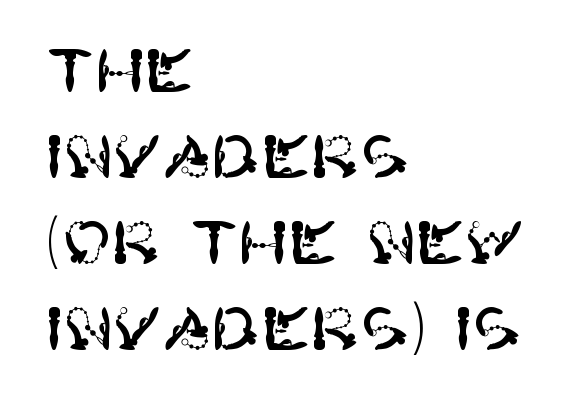
The image shows 59 px sans-serif type, upright; set left-aligned, normal line spacing (1.46x), normal letter spacing, not underlined; high stroke contrast and a large x-height.
